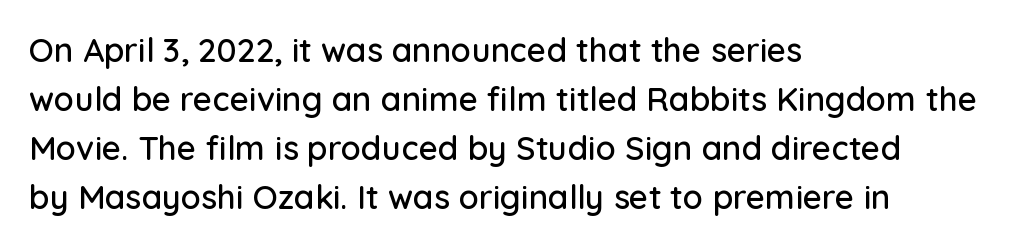
{"serif": "no", "italic": "no", "width": "normal", "stroke_contrast": "low", "x_height": "medium", "monospaced": "no", "underline": "no", "align": "left", "line_spacing": "normal", "line_spacing_ratio": 1.48, "letter_spacing": "normal", "letter_spacing_em": 0.0, "glyph_px": 33}
